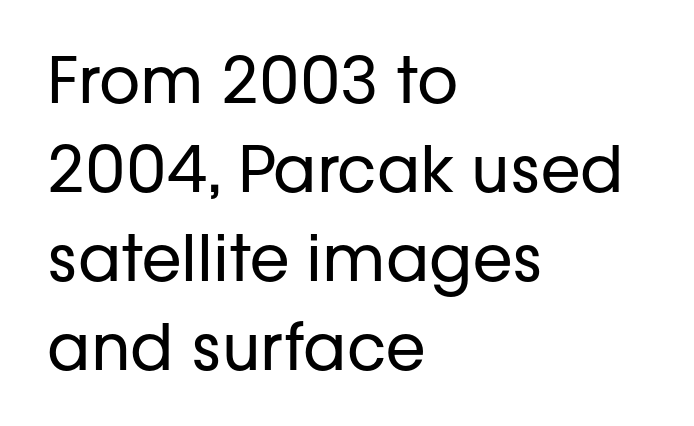
Whoever set this chose a conventional vertical rhythm. Designer's note — italics off, roman on. No word sits above an underline. Regarding serifs, this sample does without them.
